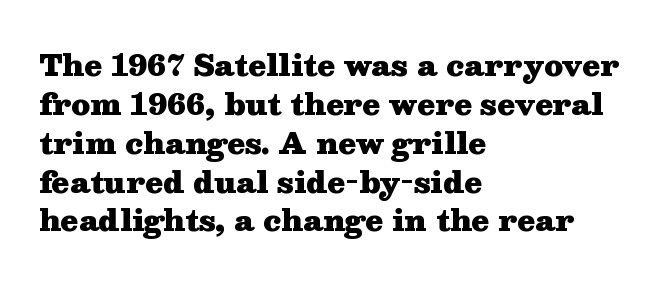
One glance says typical: line gaps are just what's usual. Vertical strokes here are truly vertical. Typesetter's note: full bold, strokes at maximum text heaviness. Has an underline been added? It has not. Type style note: has serifs.
